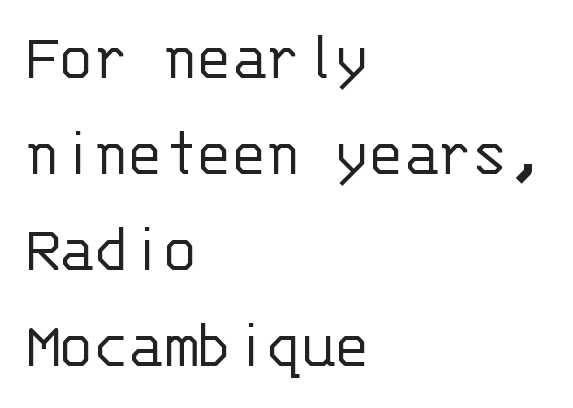
Q: Is the text bold? A: No.
Q: Is the text italic (slanted)? A: No, it is upright.
Q: Is the typeface a serif or a sans-serif typeface? A: Sans-serif.
Q: Is the text underlined? A: No.
Q: How is the paragraph aligned? A: Left-aligned.
Q: Is the spacing between letters normal or unusually wide? A: Normal.
Q: Is the spacing between lines tight, normal or loose? A: Normal.
Q: Width (condensed, normal, or wide)? A: Normal.
Q: Stroke contrast? A: Low.
Q: x-height? A: Large.
Q: Monospaced? A: Yes.
